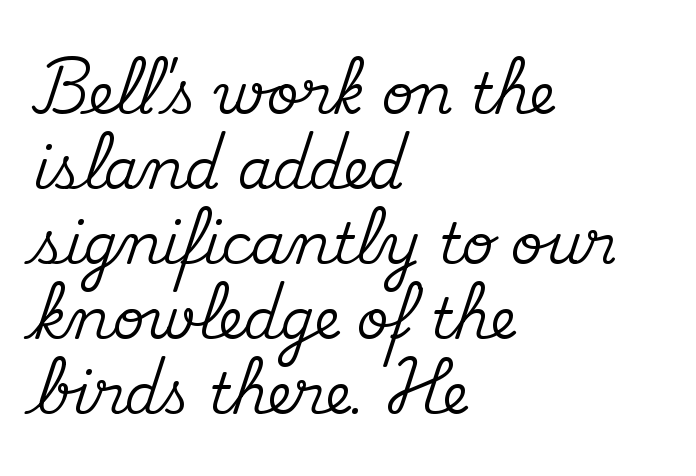
Whoever set this chose a conventional vertical rhythm. A student would call this left alignment; a typographer would say flush left, rag right. A bare baseline throughout the passage. Default kerning and tracking; the words read as compact shapes.
